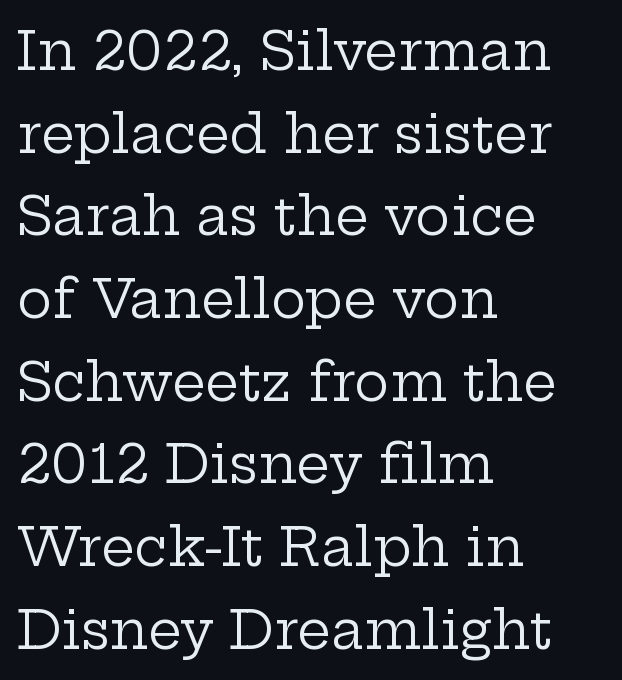
{"serif": "yes", "italic": "no", "bold": "no", "weight": "regular", "width": "wide", "stroke_contrast": "low", "x_height": "medium", "monospaced": "no", "underline": "no", "align": "left", "line_spacing": "normal", "line_spacing_ratio": 1.56, "letter_spacing": "normal", "letter_spacing_em": 0.0, "glyph_px": 53}
